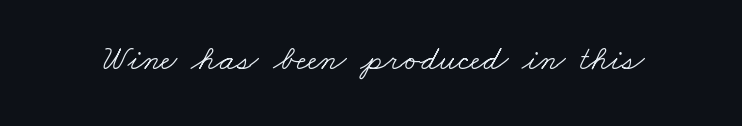
{"serif": "yes", "bold": "no", "weight": "light", "width": "wide", "stroke_contrast": "low", "x_height": "small", "monospaced": "no", "underline": "no", "letter_spacing": "normal", "letter_spacing_em": 0.0, "glyph_px": 35}
